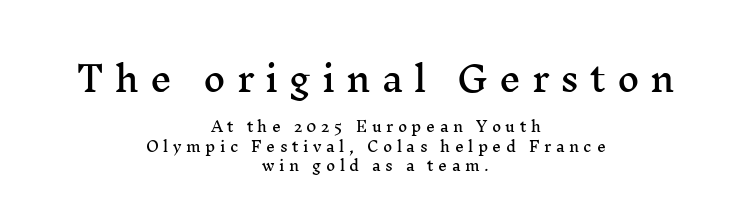
The image shows 34 px wide serif type, upright; set centered, normal line spacing (1.39x), unusually wide letter spacing (+0.32 em), not underlined; the first (top) block is 2.43x larger; medium stroke contrast and a medium x-height.
